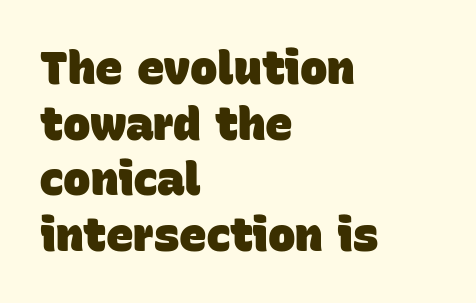
The image shows 46 px heavy sans-serif type; set left-aligned, line spacing 1.21x, normal letter spacing, not underlined; low stroke contrast and a large x-height.
